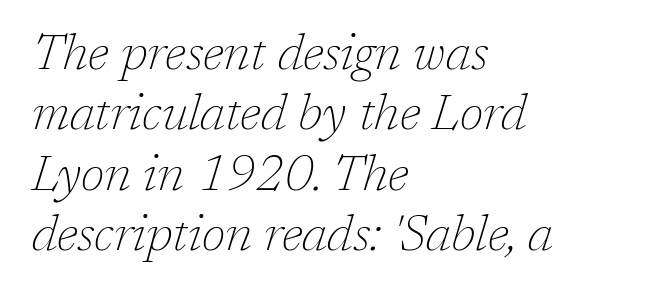
Is this a heavy cut? Hardly; it is regular or lighter. The gaps between neighbouring characters are ordinary and unremarkable. The rendering uses natural spacing where letterforms have individual widths. Posture: slanted. Are there feet on the stems? There are — it's a serif. A clean baseline with only descenders dipping below it.
